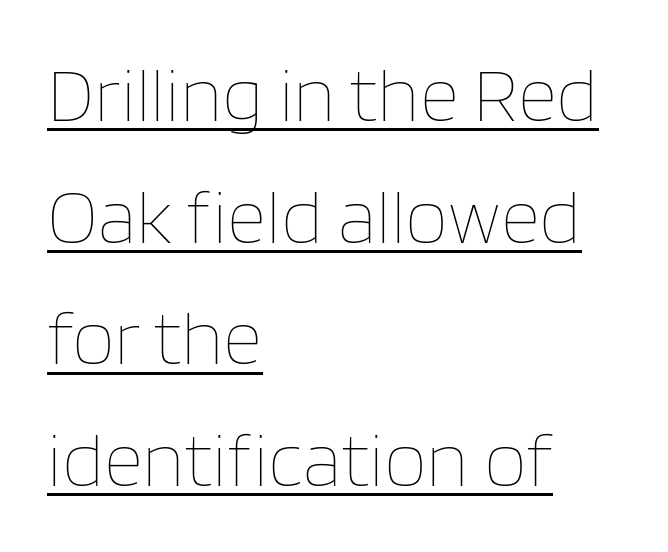
{"italic": "no", "bold": "no", "weight": "thin", "width": "normal", "stroke_contrast": "low", "x_height": "large", "monospaced": "no", "underline": "yes", "align": "left", "line_spacing": "normal", "line_spacing_ratio": 1.58, "letter_spacing": "normal", "letter_spacing_em": 0.0, "glyph_px": 77}
